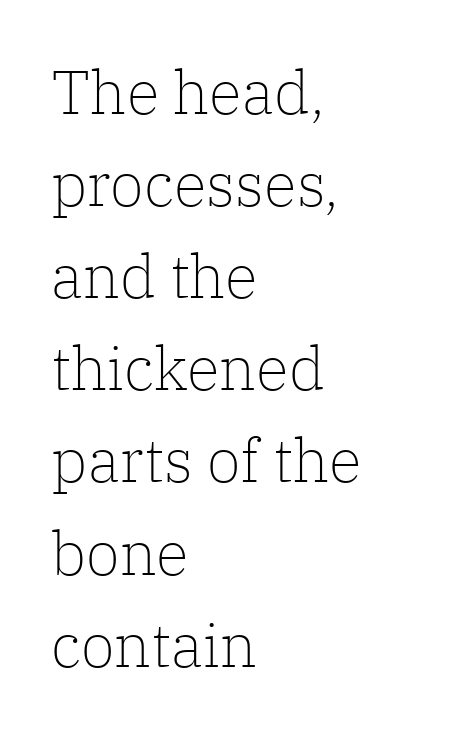
Q: Is the text bold? A: No.
Q: Is the text italic (slanted)? A: No, it is upright.
Q: Is the typeface a serif or a sans-serif typeface? A: Serif.
Q: Is the text underlined? A: No.
Q: How is the paragraph aligned? A: Left-aligned.
Q: Is the spacing between letters normal or unusually wide? A: Normal.
Q: Is the spacing between lines tight, normal or loose? A: Normal.
Q: Width (condensed, normal, or wide)? A: Normal.
Q: Stroke contrast? A: Low.
Q: x-height? A: Medium.
Q: Monospaced? A: No.
